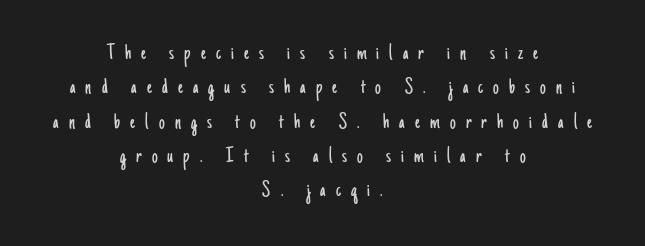
The image shows 23 px text type, upright; set centered, normal line spacing (1.49x), unusually wide letter spacing (+0.44 em), not underlined.
